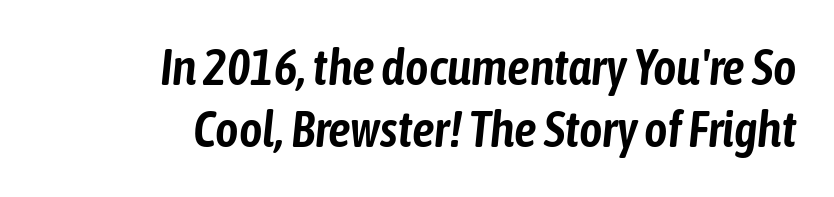
{"italic": "yes", "lean": "right", "slant_degrees": 6, "width": "condensed", "stroke_contrast": "low", "x_height": "medium", "monospaced": "no", "underline": "no", "align": "right", "line_spacing": "normal", "line_spacing_ratio": 1.25, "letter_spacing": "normal", "letter_spacing_em": 0.0, "glyph_px": 50}
